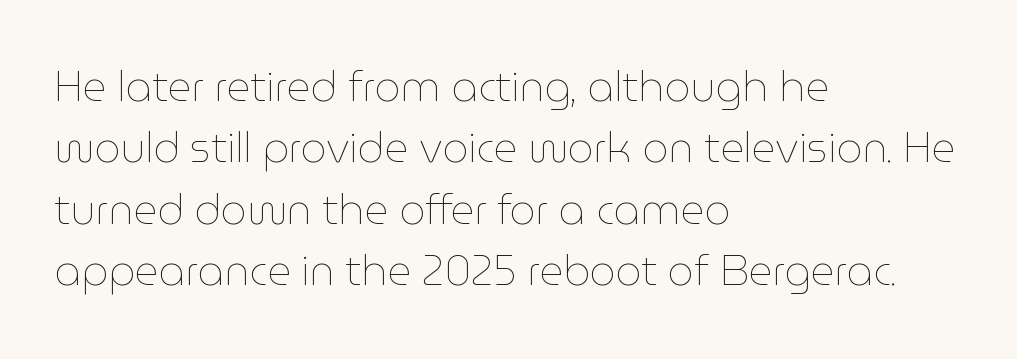
Q: Is the text bold? A: No.
Q: Is the text italic (slanted)? A: No, it is upright.
Q: Is the text underlined? A: No.
Q: How is the paragraph aligned? A: Left-aligned.
Q: Is the spacing between letters normal or unusually wide? A: Normal.
Q: Is the spacing between lines tight, normal or loose? A: Normal.
Q: Width (condensed, normal, or wide)? A: Normal.
Q: Stroke contrast? A: Low.
Q: x-height? A: Medium.
Q: Monospaced? A: No.
